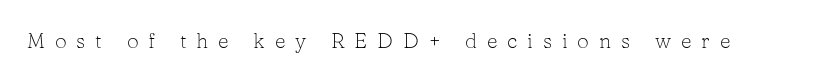
{"italic": "no", "bold": "no", "underline": "no", "letter_spacing": "wide", "letter_spacing_em": 0.47, "glyph_px": 21}
